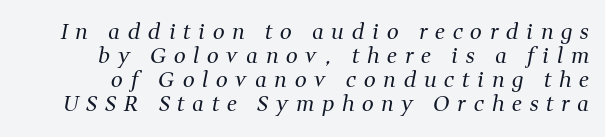
The image shows 21 px text type, italic (leaning right); set tight line spacing (1.14x), unusually wide letter spacing (+0.37 em), not underlined.
